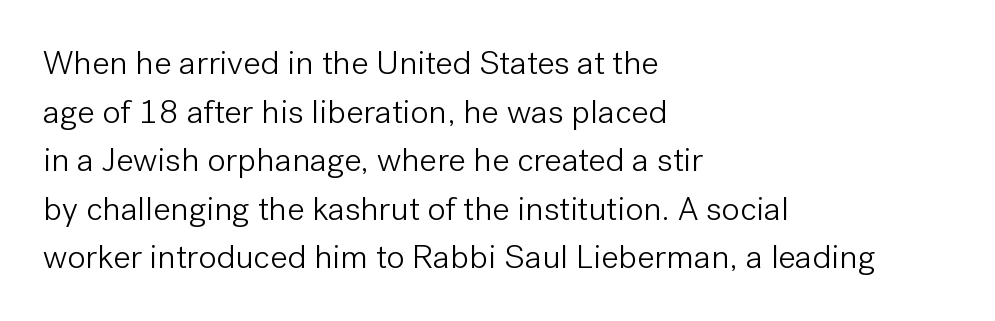
Q: Is the text bold? A: No.
Q: Is the text italic (slanted)? A: No, it is upright.
Q: Is the typeface a serif or a sans-serif typeface? A: Sans-serif.
Q: Is the text underlined? A: No.
Q: How is the paragraph aligned? A: Left-aligned.
Q: Is the spacing between letters normal or unusually wide? A: Normal.
Q: Is the spacing between lines tight, normal or loose? A: Normal.
Q: Width (condensed, normal, or wide)? A: Normal.
Q: Stroke contrast? A: Low.
Q: x-height? A: Medium.
Q: Monospaced? A: No.
